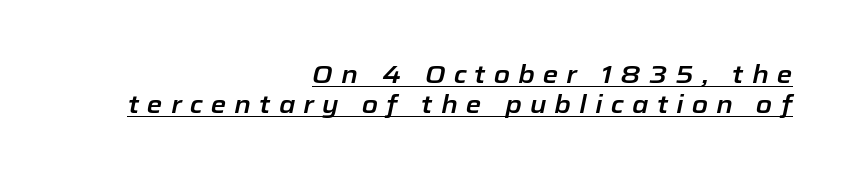
Q: Is the text italic (slanted)? A: Yes, it leans right by about 12 degrees.
Q: Is the text underlined? A: Yes.
Q: How is the paragraph aligned? A: Right-aligned.
Q: Is the spacing between letters normal or unusually wide? A: Unusually wide.
